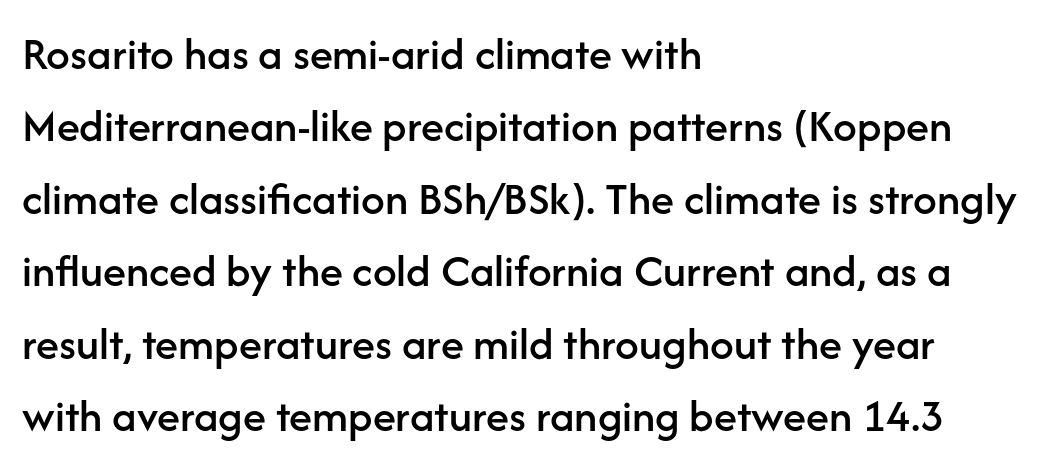
Q: Is the text italic (slanted)? A: No, it is upright.
Q: Is the typeface a serif or a sans-serif typeface? A: Sans-serif.
Q: Is the text underlined? A: No.
Q: How is the paragraph aligned? A: Left-aligned.
Q: Is the spacing between letters normal or unusually wide? A: Normal.
Q: Is the spacing between lines tight, normal or loose? A: Normal.
Q: Width (condensed, normal, or wide)? A: Normal.
Q: Stroke contrast? A: Low.
Q: x-height? A: Medium.
Q: Monospaced? A: No.
